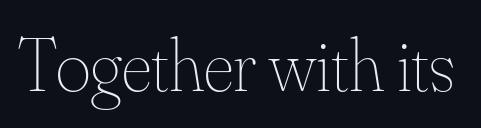
Q: Is the text bold? A: No.
Q: Is the text italic (slanted)? A: No, it is upright.
Q: Is the text underlined? A: No.
Q: Is the spacing between letters normal or unusually wide? A: Normal.
Q: Width (condensed, normal, or wide)? A: Normal.
Q: Stroke contrast? A: Medium.
Q: x-height? A: Small.
Q: Monospaced? A: No.
